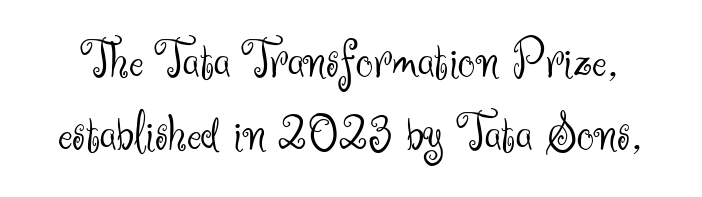
Q: Is the text bold? A: No.
Q: Is the text italic (slanted)? A: No, it is upright.
Q: Is the typeface a serif or a sans-serif typeface? A: Sans-serif.
Q: Is the text underlined? A: No.
Q: Is the spacing between letters normal or unusually wide? A: Normal.
Q: Is the spacing between lines tight, normal or loose? A: Normal.
Q: Width (condensed, normal, or wide)? A: Normal.
Q: Stroke contrast? A: Medium.
Q: x-height? A: Small.
Q: Monospaced? A: No.
